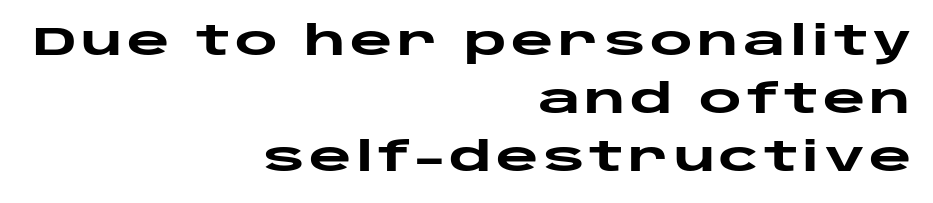
The image shows 41 px heavy, wide sans-serif type, upright; set right-aligned, normal line spacing (1.41x), not underlined; low stroke contrast and a large x-height.
